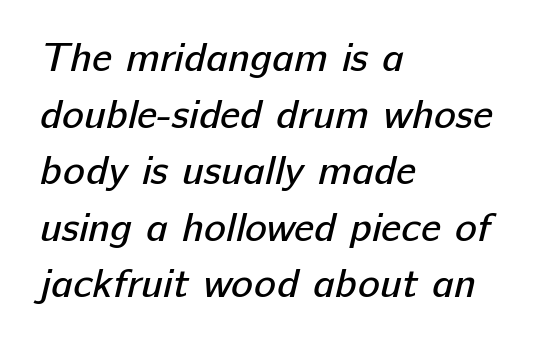
{"serif": "no", "bold": "no", "weight": "regular", "width": "normal", "stroke_contrast": "low", "x_height": "medium", "monospaced": "no", "underline": "no", "align": "left", "line_spacing": "normal", "line_spacing_ratio": 1.38, "letter_spacing": "normal", "letter_spacing_em": 0.0, "glyph_px": 41}
